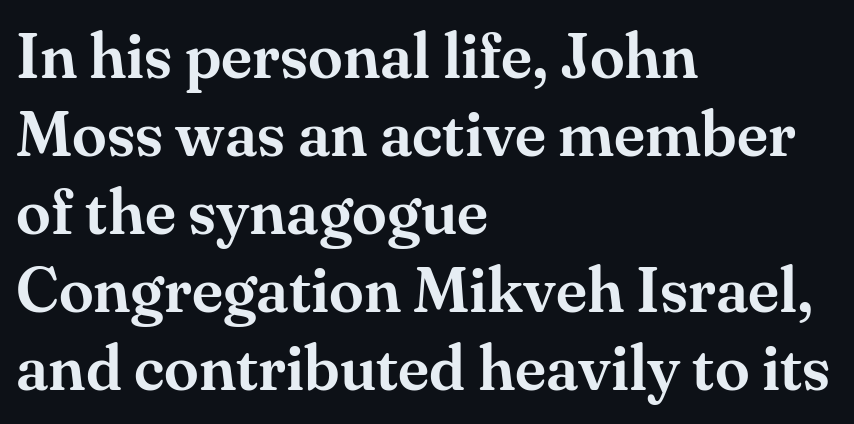
Does extra space separate the letters? No, they use regular spacing. Check where the strokes stop: tiny serifs finish them off. The axis of the letterforms is exactly vertical. These lines are rendered in a variable-pitch font. In CSS terms this would be text-align: left.
